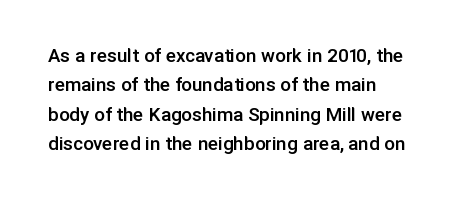
The image shows 21 px text type, upright; set normal line spacing (1.4x), normal letter spacing, not underlined.
